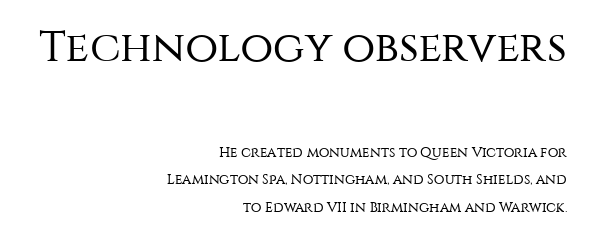
The strokes are not fattened; the text isn't bold. The rendering shrinks the type as you move from the upper chunk to the lower. The passage shown has conventional tracking throughout. This sample uses a sans-serif face. The rag falls on the left side of this text block. Anything drawn beneath the words? Only blank space.
